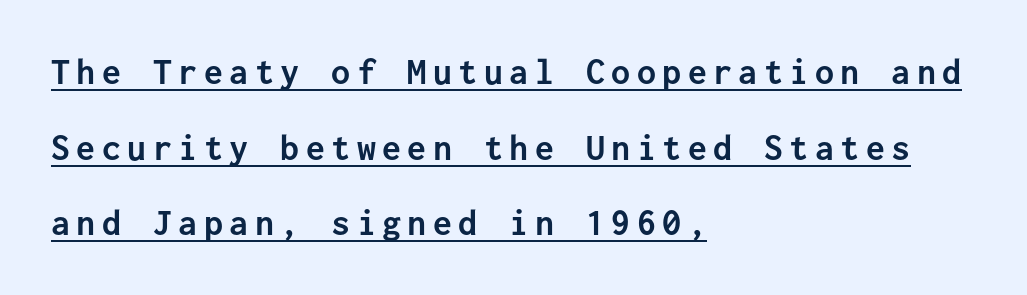
{"serif": "no", "italic": "no", "bold": "yes", "weight": "semibold", "width": "normal", "stroke_contrast": "low", "x_height": "medium", "monospaced": "yes", "underline": "yes", "align": "left", "line_spacing": "loose", "line_spacing_ratio": 1.99, "glyph_px": 38}
